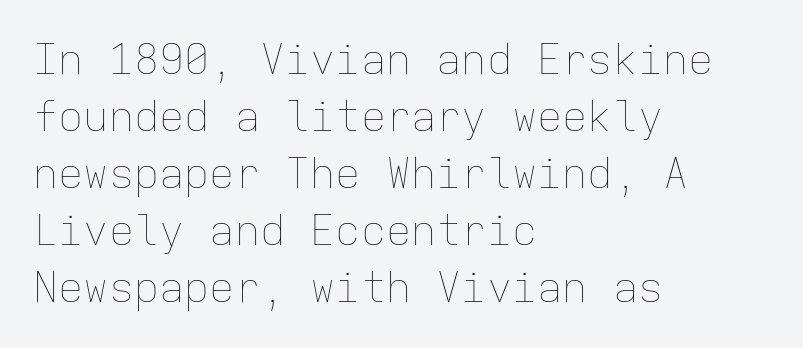
Just letters on the line, the space beneath them empty. In terms of leading, this rendering sits right in the middle. The typesetter chose a ragged-right arrangement here. Looks like terminal output: every glyph gets an equal slot. No extra tracking has been applied to these lines. Caption: face not bold, strokes unweighted.
